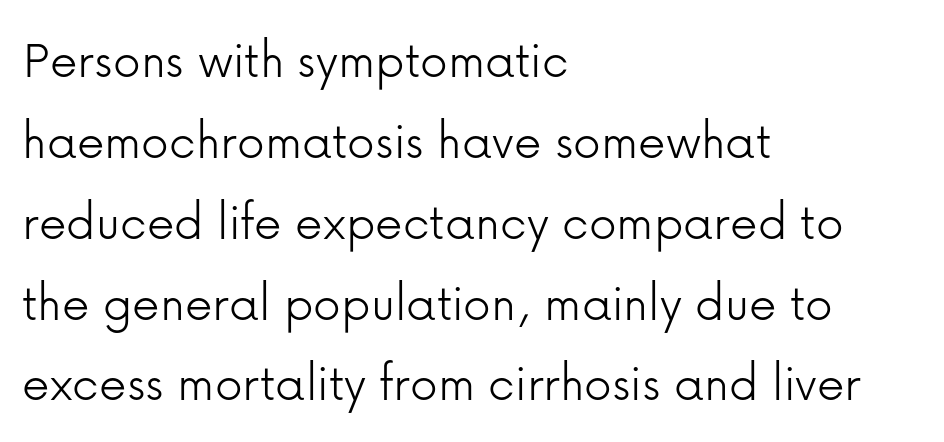
Q: Is the text bold? A: No.
Q: Is the text italic (slanted)? A: No, it is upright.
Q: Is the typeface a serif or a sans-serif typeface? A: Sans-serif.
Q: Is the text underlined? A: No.
Q: How is the paragraph aligned? A: Left-aligned.
Q: Is the spacing between letters normal or unusually wide? A: Normal.
Q: Is the spacing between lines tight, normal or loose? A: Normal.
Q: Width (condensed, normal, or wide)? A: Normal.
Q: Stroke contrast? A: Low.
Q: x-height? A: Medium.
Q: Monospaced? A: No.
